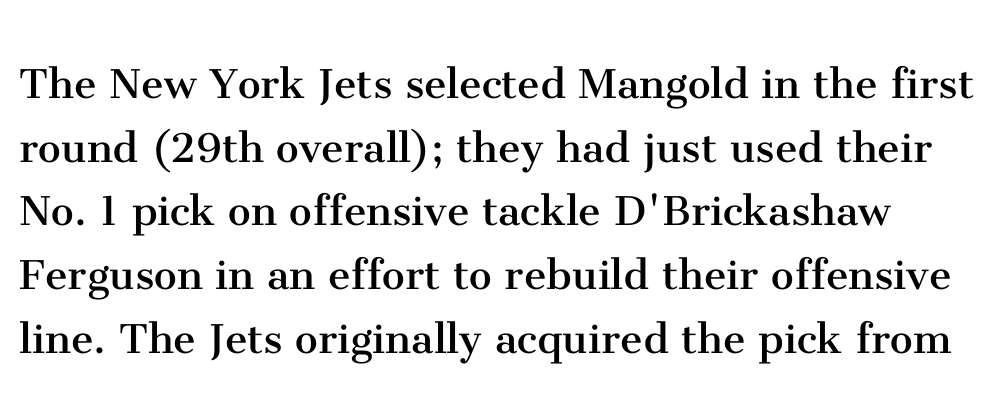
The image shows 51 px regular-weight serif type, upright; set left-aligned, normal line spacing (1.25x), normal letter spacing, not underlined; medium stroke contrast and a medium x-height.
